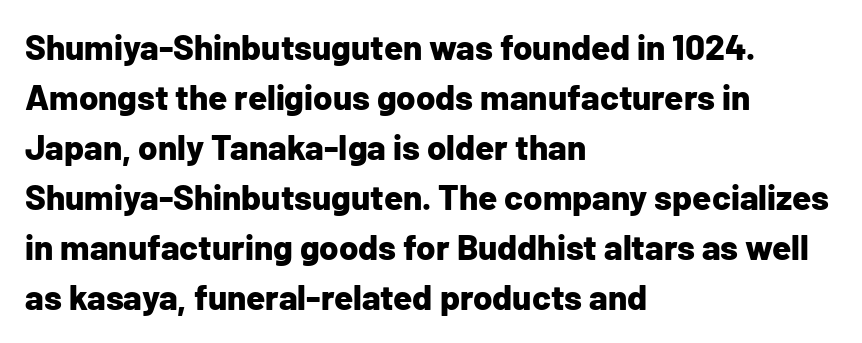
{"serif": "no", "italic": "no", "bold": "yes", "weight": "bold", "width": "normal", "stroke_contrast": "low", "x_height": "medium", "monospaced": "no", "underline": "no", "align": "left", "line_spacing": "normal", "line_spacing_ratio": 1.43, "letter_spacing": "normal", "letter_spacing_em": 0.0, "glyph_px": 35}
